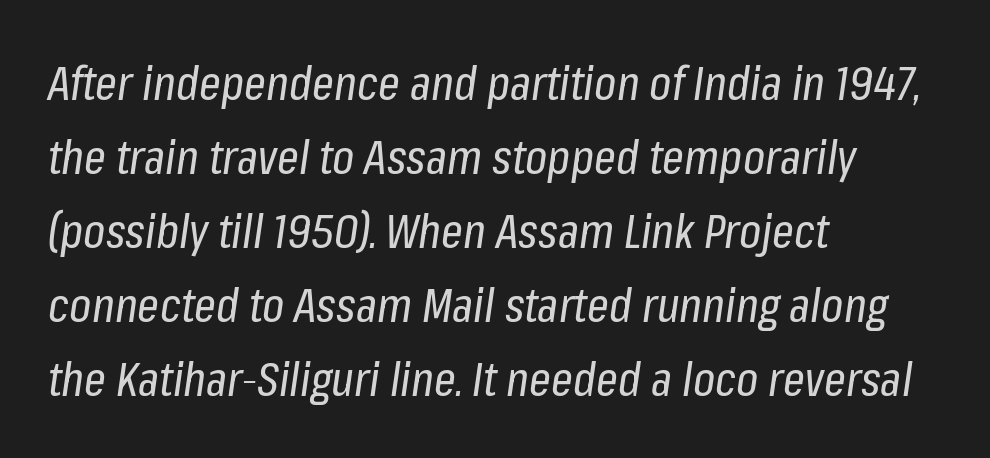
The image shows 48 px regular-weight, condensed type, italic (leaning right); set left-aligned, normal line spacing (1.54x), normal letter spacing, not underlined; low stroke contrast and a medium x-height.
